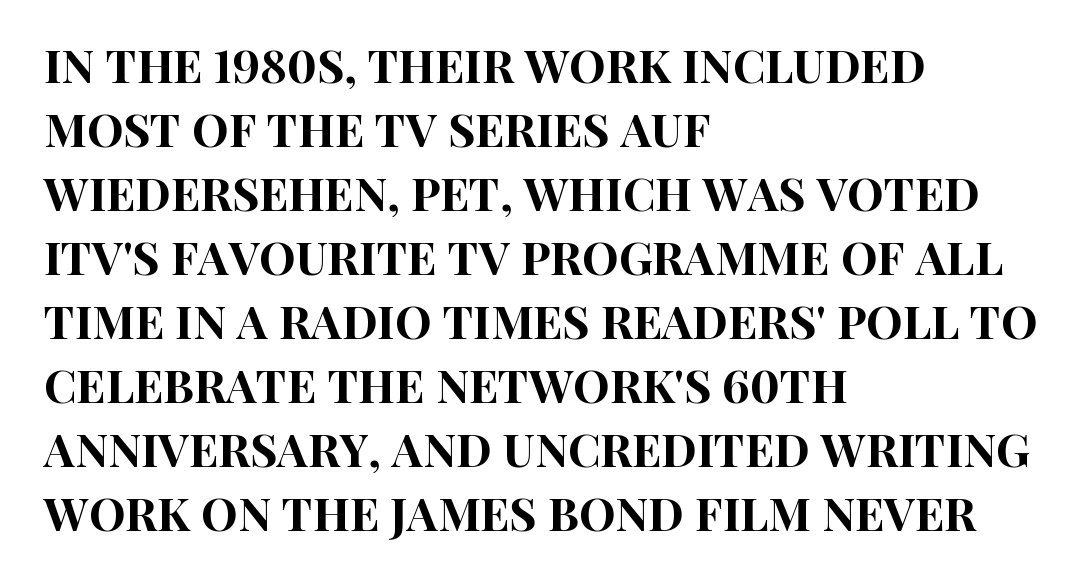
Q: Is the text italic (slanted)? A: No, it is upright.
Q: Is the typeface a serif or a sans-serif typeface? A: Sans-serif.
Q: Is the text underlined? A: No.
Q: How is the paragraph aligned? A: Left-aligned.
Q: Is the spacing between letters normal or unusually wide? A: Normal.
Q: Is the spacing between lines tight, normal or loose? A: Normal.
Q: Width (condensed, normal, or wide)? A: Condensed.
Q: Stroke contrast? A: High.
Q: x-height? A: Large.
Q: Monospaced? A: No.
